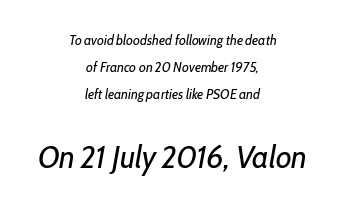
The image shows 32 px regular-weight, condensed type, italic (leaning right); set centered, loose line spacing (1.92x), normal letter spacing, not underlined; the second (bottom) block is 2.29x larger; low stroke contrast and a medium x-height.
